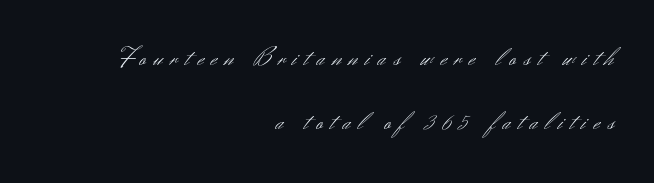
These lines stand farther apart than default settings would place them. The tracking jumps out immediately: characters are airy and widely separated. The compositor pushed each line to the right boundary. Quick note: underline off. No extra ink here — the face is not bold.
